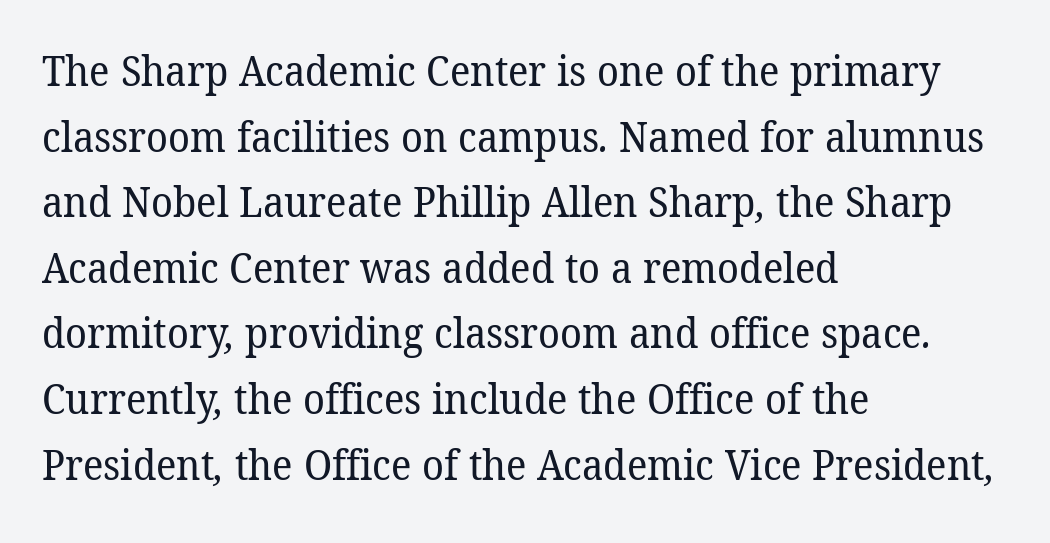
The image shows 41 px regular-weight serif type; set left-aligned, normal line spacing (1.6x), normal letter spacing, not underlined; low stroke contrast and a medium x-height.
